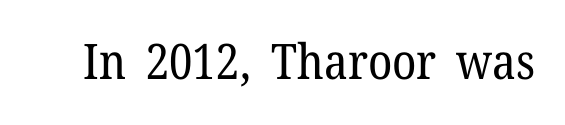
The image shows 49 px regular-weight serif type, upright; set normal letter spacing, not underlined; low stroke contrast and a medium x-height.
